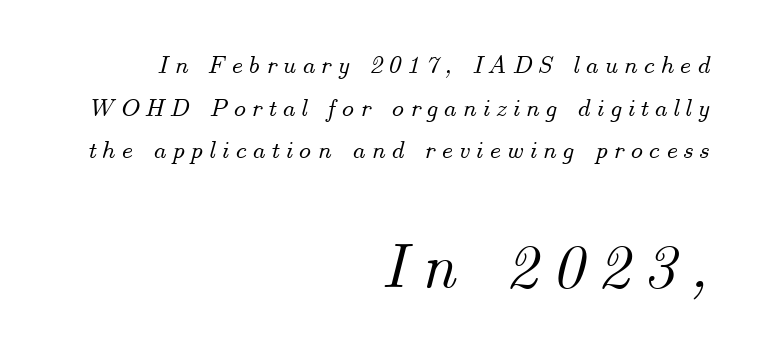
The image shows 64 px text type, italic (leaning right); set right-aligned, normal line spacing (1.64x), unusually wide letter spacing (+0.21 em), not underlined; the second (bottom) block is 2.46x larger; medium stroke contrast and a small x-height.
